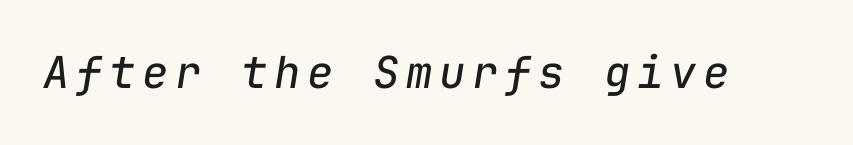
{"italic": "yes", "lean": "right", "slant_degrees": 9, "bold": "no", "weight": "regular", "width": "normal", "stroke_contrast": "low", "x_height": "medium", "monospaced": "yes", "underline": "no", "glyph_px": 44}
